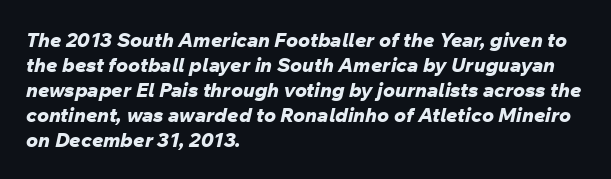
{"italic": "yes", "lean": "right", "slant_degrees": 12, "bold": "yes", "underline": "no", "align": "left", "line_spacing": "normal", "line_spacing_ratio": 1.25, "letter_spacing": "normal", "letter_spacing_em": 0.0, "glyph_px": 20}
